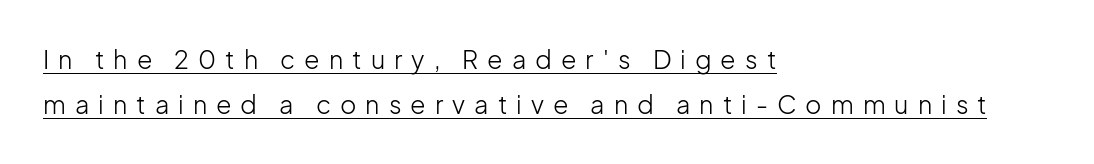
The image shows 25 px text type, upright; set left-aligned, line spacing 1.82x, unusually wide letter spacing (+0.36 em), underlined.
